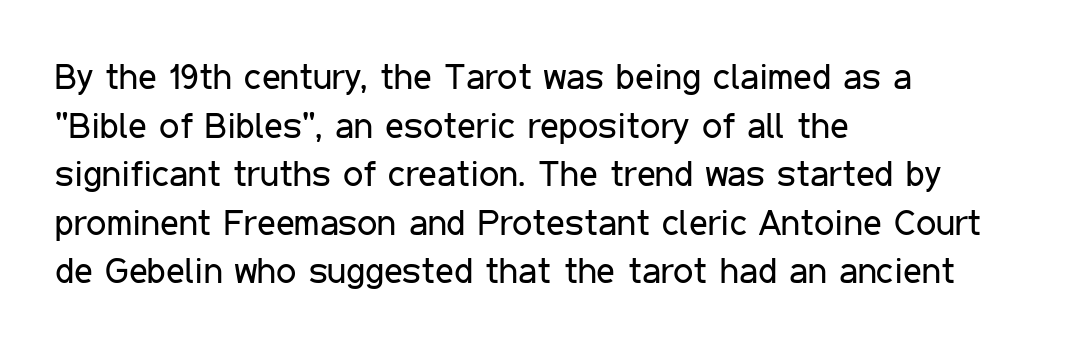
Q: Is the text bold? A: No.
Q: Is the text italic (slanted)? A: No, it is upright.
Q: Is the typeface a serif or a sans-serif typeface? A: Sans-serif.
Q: Is the text underlined? A: No.
Q: How is the paragraph aligned? A: Left-aligned.
Q: Is the spacing between letters normal or unusually wide? A: Normal.
Q: Is the spacing between lines tight, normal or loose? A: Normal.
Q: Width (condensed, normal, or wide)? A: Condensed.
Q: Stroke contrast? A: Low.
Q: x-height? A: Medium.
Q: Monospaced? A: No.
